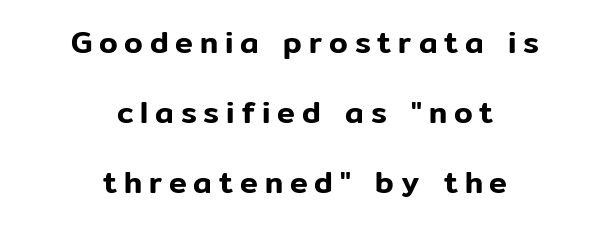
The image shows 30 px sans-serif type, upright; set centered, loose line spacing (2.34x), unusually wide letter spacing (+0.23 em), not underlined; low stroke contrast and a medium x-height.
